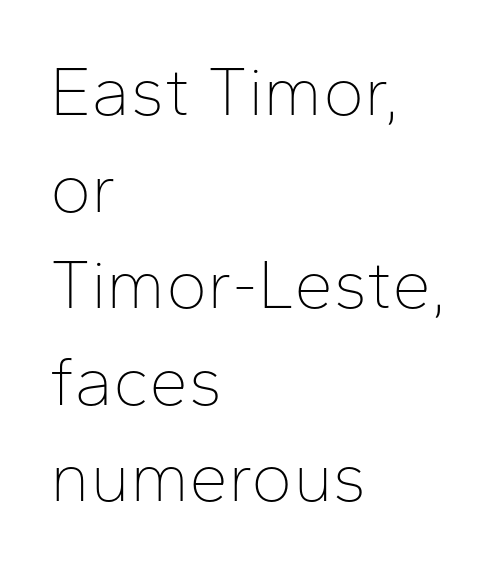
Counters stay open thanks to moderate or lighter strokes. Normally led — the rows are evenly, conventionally spaced. The rendering uses natural spacing where letterforms have individual widths. Standard letterfit; no display-style spreading of the glyphs. Each line starts at the same left margin while the right side varies. The glyphs are unaccompanied by any horizontal stroke below them.
